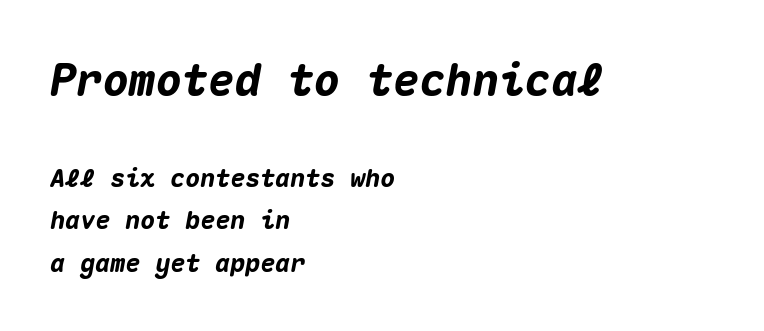
The image shows 44 px heavy type, italic (leaning right), monospaced; set left-aligned, normal line spacing (1.7x), normal letter spacing, not underlined; the first (top) block is 1.76x larger; medium stroke contrast and a medium x-height.
